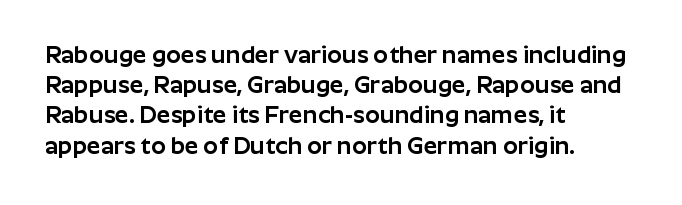
The image shows 24 px text type, upright; set left-aligned, normal line spacing (1.26x), normal letter spacing, not underlined.
